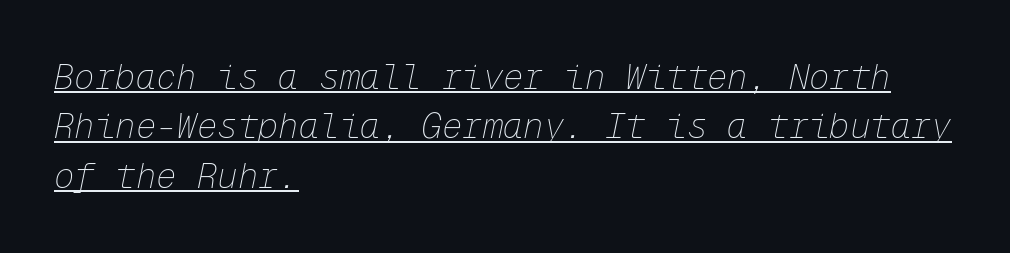
In CSS terms this would be text-align: left. The passage shown is typed in a monospace face where columns stay perfectly aligned. A baseline rule has been typeset under these characters. The typesetting does not lean heavy: it is not bold.
